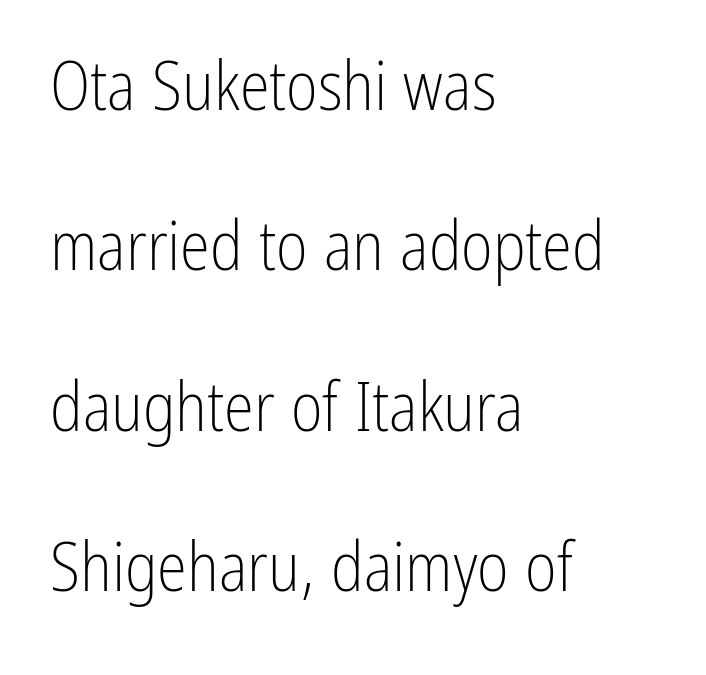
The image shows 68 px light, condensed sans-serif type, upright; set left-aligned, loose line spacing (2.36x), normal letter spacing, not underlined; low stroke contrast and a medium x-height.
